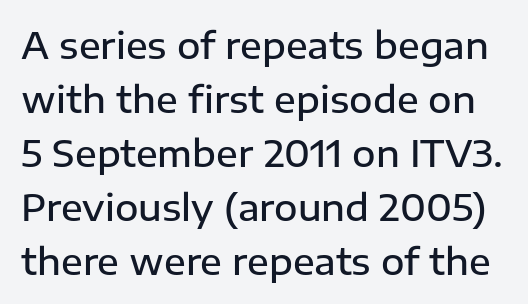
Q: Is the text bold? A: Semi-bold.
Q: Is the text italic (slanted)? A: No, it is upright.
Q: Is the typeface a serif or a sans-serif typeface? A: Sans-serif.
Q: Is the text underlined? A: No.
Q: Is the spacing between letters normal or unusually wide? A: Normal.
Q: Is the spacing between lines tight, normal or loose? A: Normal.
Q: Width (condensed, normal, or wide)? A: Normal.
Q: Stroke contrast? A: Low.
Q: x-height? A: Medium.
Q: Monospaced? A: No.
